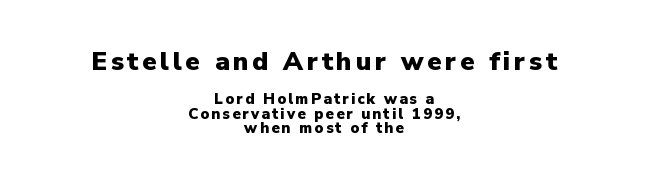
The image shows 26 px bold type, upright; set centered, tight line spacing (0.95x), not underlined; the first (top) block is 1.73x larger.
